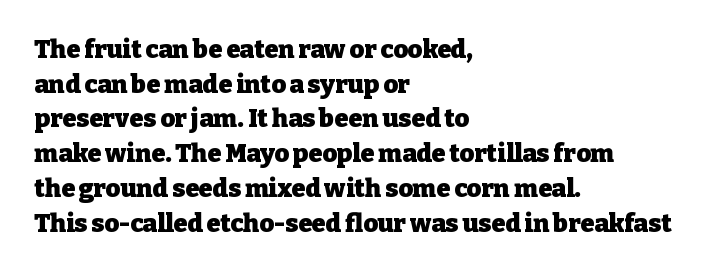
The image shows 25 px bold type, upright; set left-aligned, normal line spacing (1.39x), normal letter spacing, not underlined.
